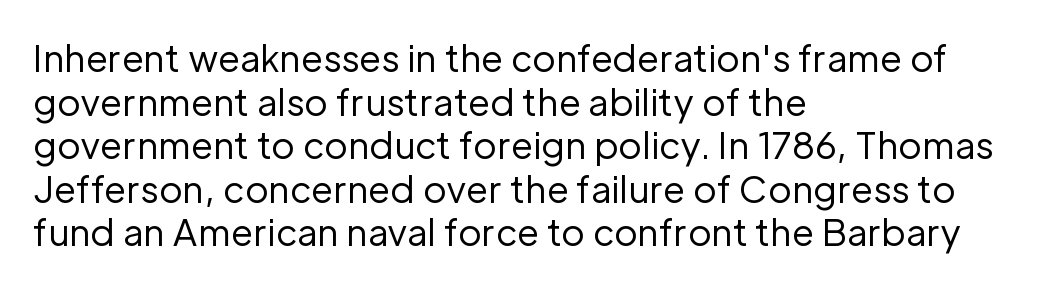
If you drew a line through each stem, it would be perfectly vertical. Regarding serifs, this sample does without them. Is this a heavy cut? Hardly; it is regular or lighter. No word sits above an underline.
